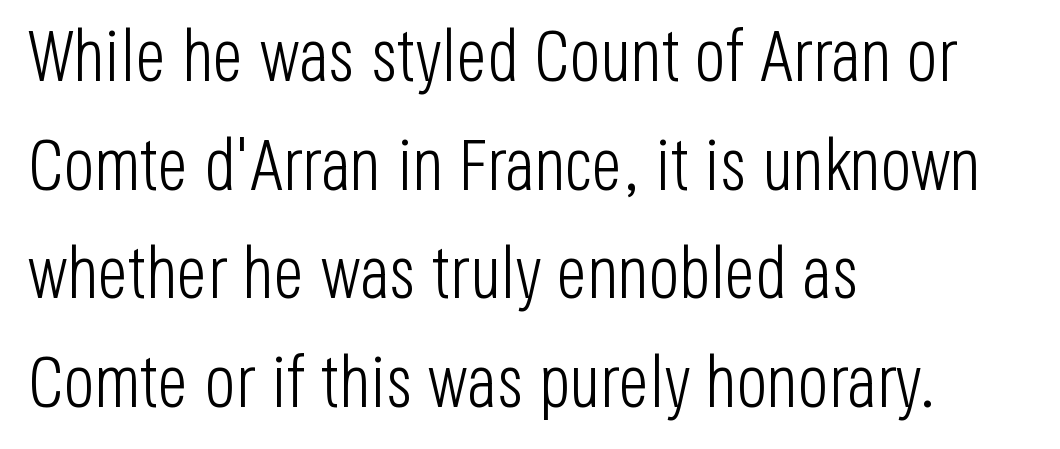
The image shows 72 px light, condensed sans-serif type, upright; set left-aligned, normal line spacing (1.51x), normal letter spacing, not underlined; low stroke contrast and a large x-height.
